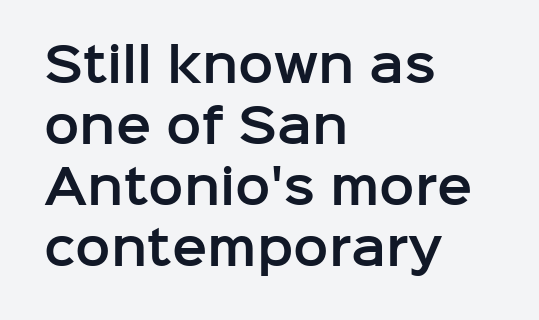
Q: Is the text italic (slanted)? A: No, it is upright.
Q: Is the typeface a serif or a sans-serif typeface? A: Sans-serif.
Q: Is the text underlined? A: No.
Q: How is the paragraph aligned? A: Left-aligned.
Q: Is the spacing between letters normal or unusually wide? A: Normal.
Q: Is the spacing between lines tight, normal or loose? A: Normal.
Q: Width (condensed, normal, or wide)? A: Normal.
Q: Stroke contrast? A: Low.
Q: x-height? A: Medium.
Q: Monospaced? A: No.
